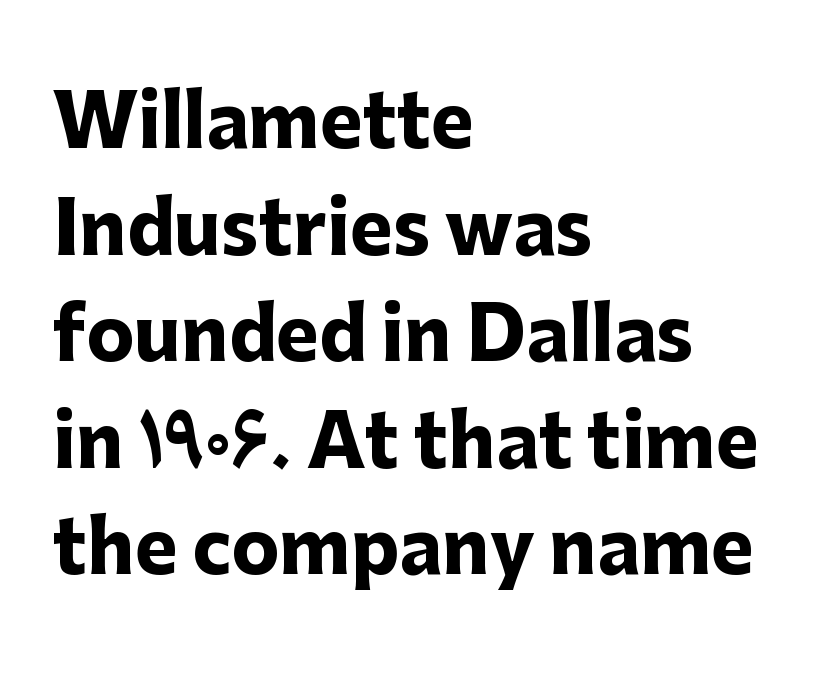
The image shows 72 px heavy sans-serif type, upright; set left-aligned, normal line spacing (1.48x), normal letter spacing, not underlined; low stroke contrast and a medium x-height.
